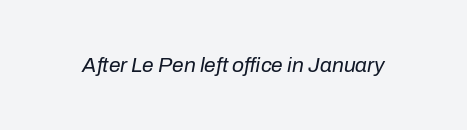
{"italic": "yes", "lean": "right", "slant_degrees": 10, "bold": "no", "underline": "no", "letter_spacing": "normal", "letter_spacing_em": 0.0, "glyph_px": 21}
